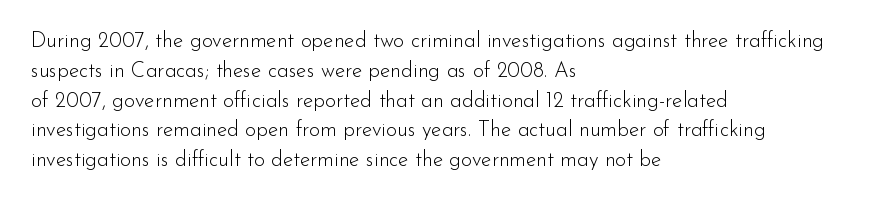
Quick note: interline space is typical. Nothing unusual about the tracking: characters are spaced as the font intends. Unmarked baselines from the first word to the last. No italicization has been applied; the sample stays upright.
